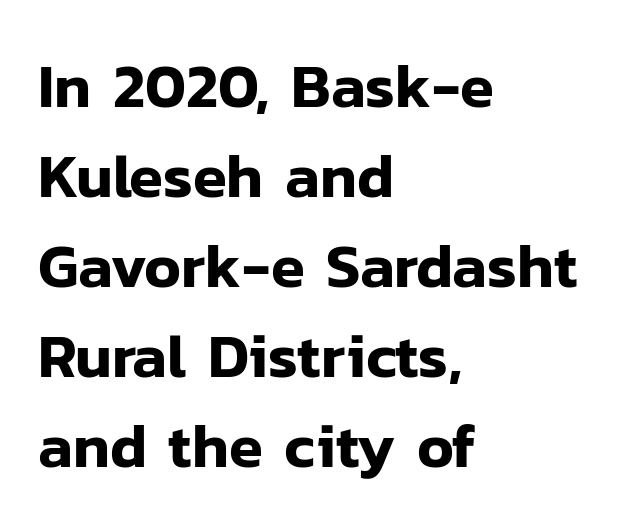
Q: Is the text italic (slanted)? A: No, it is upright.
Q: Is the typeface a serif or a sans-serif typeface? A: Sans-serif.
Q: Is the text underlined? A: No.
Q: How is the paragraph aligned? A: Left-aligned.
Q: Is the spacing between letters normal or unusually wide? A: Normal.
Q: Is the spacing between lines tight, normal or loose? A: Normal.
Q: Width (condensed, normal, or wide)? A: Normal.
Q: Stroke contrast? A: Low.
Q: x-height? A: Medium.
Q: Monospaced? A: No.
